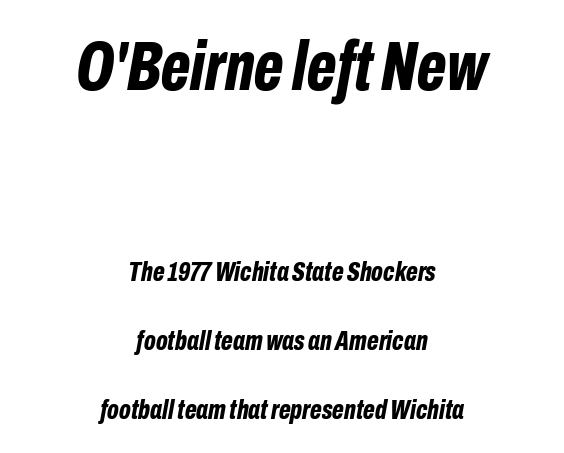
{"italic": "yes", "lean": "right", "slant_degrees": 10, "bold": "yes", "weight": "bold", "width": "condensed", "stroke_contrast": "low", "x_height": "medium", "monospaced": "no", "underline": "no", "align": "center", "line_spacing": "loose", "line_spacing_ratio": 2.46, "letter_spacing": "normal", "letter_spacing_em": 0.0, "larger_block": "first", "size_ratio": 2.5, "glyph_px": 70}
